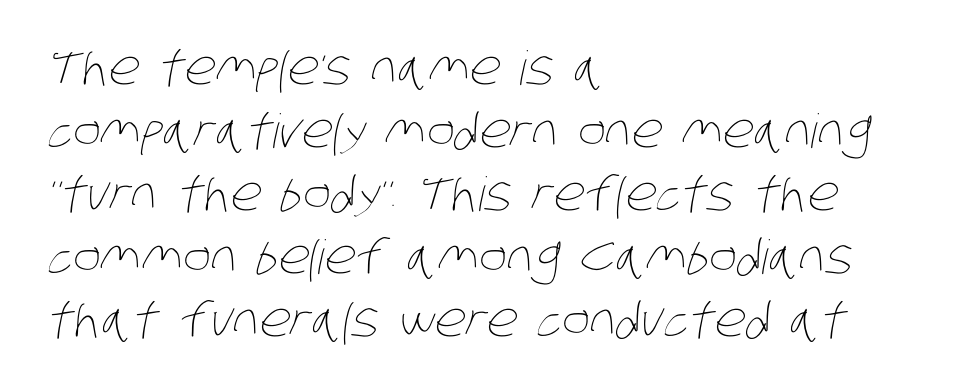
{"bold": "no", "weight": "thin", "width": "condensed", "stroke_contrast": "low", "x_height": "large", "monospaced": "no", "underline": "no", "align": "left", "line_spacing": "normal", "line_spacing_ratio": 1.34, "letter_spacing": "normal", "letter_spacing_em": 0.0, "glyph_px": 47}
